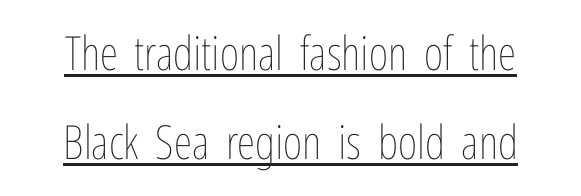
{"italic": "no", "bold": "no", "weight": "thin", "width": "condensed", "stroke_contrast": "low", "x_height": "medium", "monospaced": "no", "underline": "yes", "align": "center", "line_spacing": "loose", "line_spacing_ratio": 1.9, "letter_spacing": "normal", "letter_spacing_em": 0.0, "glyph_px": 47}
